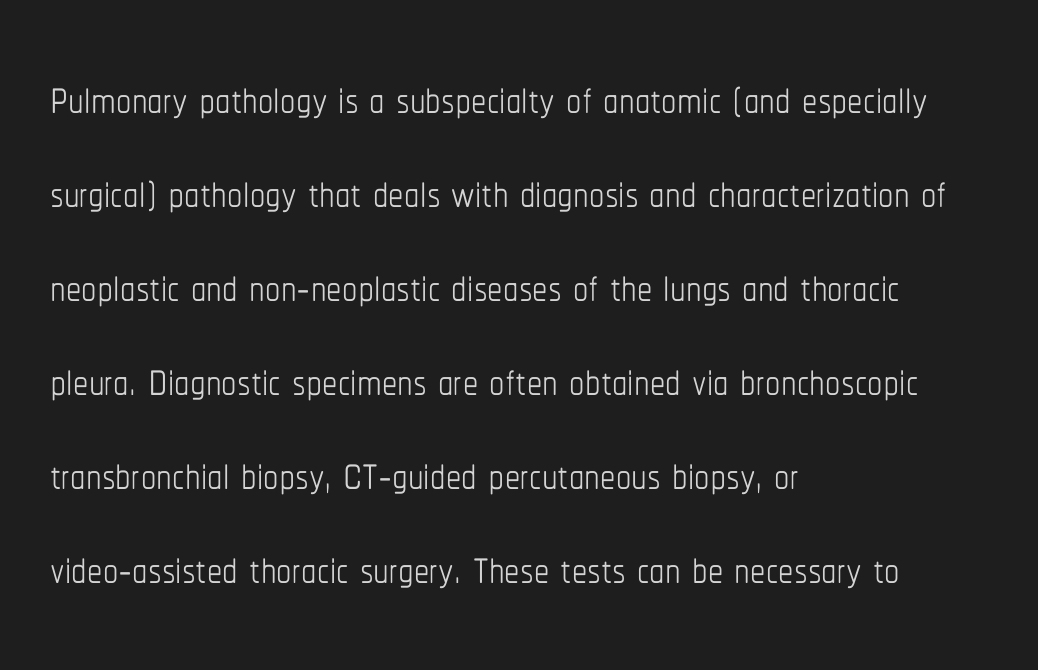
Horizontal alignment here is leftward, the default for most running prose. The weight tops out at a normal text grade. A typesetter would call this proportional, since set widths differ per character. The letters stand upright; this is a roman face. Vertically, the passage feels balanced, rows spaced as you'd expect. Tracking value appears to be zero — textbook default spacing.
